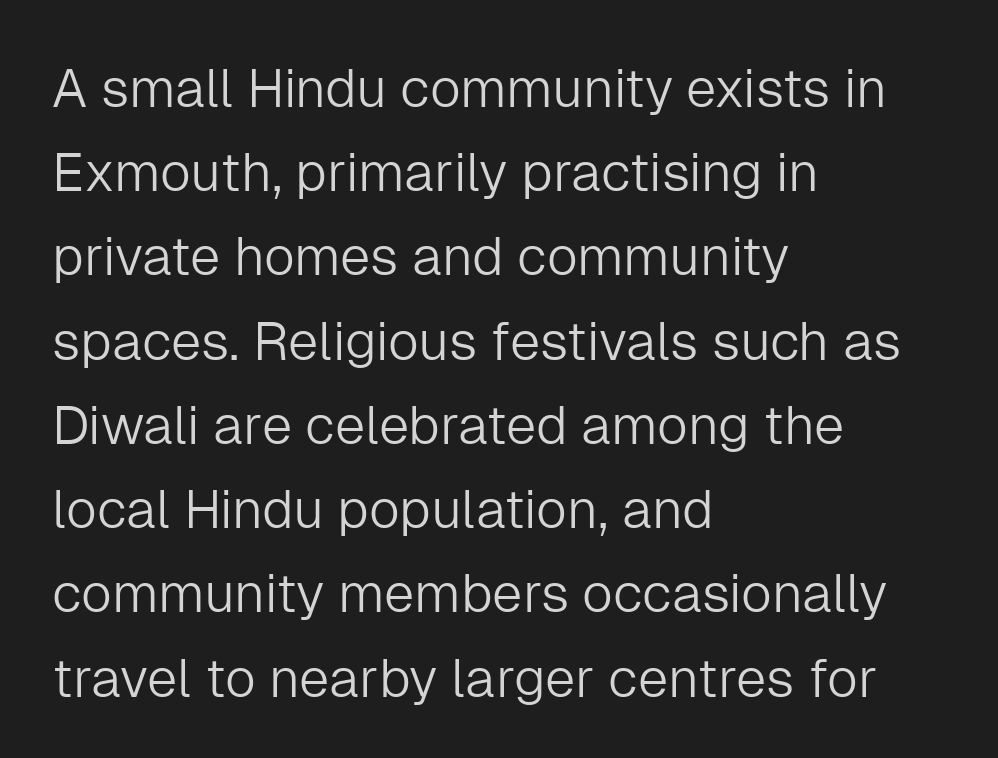
Q: Is the text bold? A: No.
Q: Is the text italic (slanted)? A: No, it is upright.
Q: Is the typeface a serif or a sans-serif typeface? A: Sans-serif.
Q: Is the text underlined? A: No.
Q: How is the paragraph aligned? A: Left-aligned.
Q: Is the spacing between letters normal or unusually wide? A: Normal.
Q: Is the spacing between lines tight, normal or loose? A: Normal.
Q: Width (condensed, normal, or wide)? A: Normal.
Q: Stroke contrast? A: Low.
Q: x-height? A: Medium.
Q: Monospaced? A: No.
